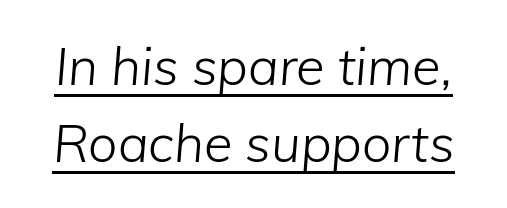
{"italic": "yes", "lean": "right", "slant_degrees": 5, "bold": "no", "weight": "light", "width": "normal", "stroke_contrast": "low", "x_height": "medium", "monospaced": "no", "underline": "yes", "line_spacing": "normal", "line_spacing_ratio": 1.49, "letter_spacing": "normal", "letter_spacing_em": 0.0, "glyph_px": 52}
